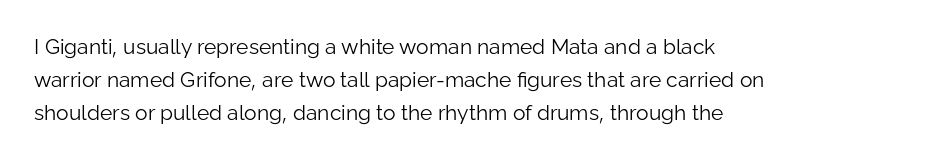
The face looks like a standard text weight, possibly lighter. Short and long lines alike share a common starting point at left. Vertically, the passage feels balanced, rows spaced as you'd expect. A bare baseline throughout the passage. Here the glyphs are tracked normally, forming tight word shapes.
